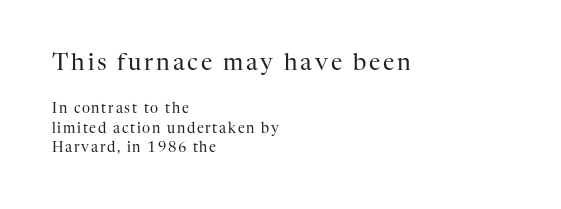
Is there much room between lines? A standard amount, neither cramped nor airy. Alignment: flush left. Italic: no, the glyphs are upright roman. Larger block? The one above; the one below is distinctly smaller.
